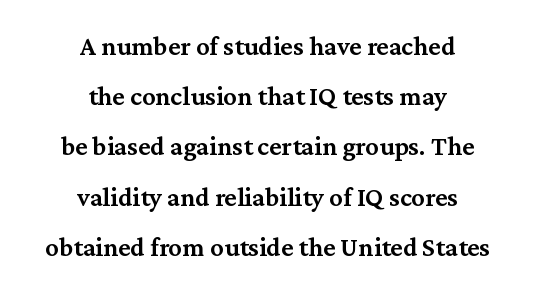
The image shows 27 px text type, upright; set centered, line spacing 1.86x, normal letter spacing, not underlined.
